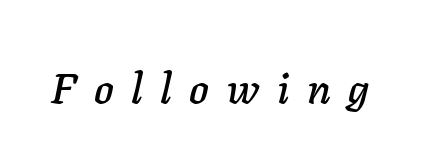
{"italic": "yes", "lean": "right", "slant_degrees": 11, "width": "normal", "stroke_contrast": "low", "x_height": "medium", "monospaced": "no", "underline": "no", "letter_spacing": "wide", "letter_spacing_em": 0.42, "glyph_px": 42}
